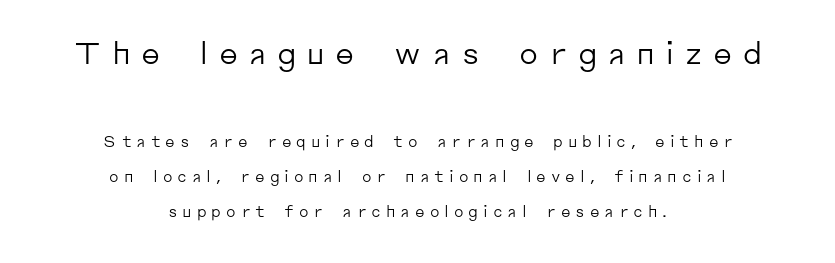
Each letter's strokes conclude bluntly, with no projecting serifs. Tall strokes in this sample are plumb rather than angled. Heft: none added — not bold. The gaps between neighbouring characters are conspicuously large. The earlier block is typeset at a bigger size than the later block.
